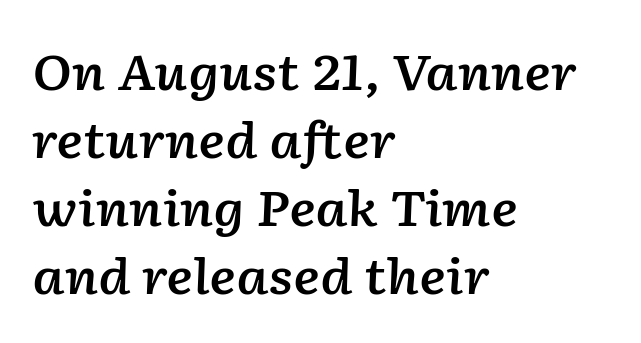
Q: Is the text bold? A: Semi-bold.
Q: Is the text italic (slanted)? A: Yes, it leans right by about 2 degrees.
Q: Is the text underlined? A: No.
Q: How is the paragraph aligned? A: Left-aligned.
Q: Is the spacing between letters normal or unusually wide? A: Normal.
Q: Is the spacing between lines tight, normal or loose? A: Normal.
Q: Width (condensed, normal, or wide)? A: Normal.
Q: Stroke contrast? A: Low.
Q: x-height? A: Medium.
Q: Monospaced? A: No.
